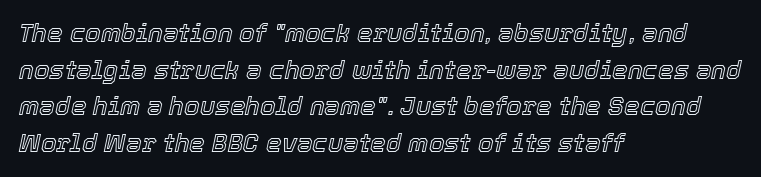
{"italic": "yes", "lean": "right", "slant_degrees": 12, "underline": "no", "align": "left", "line_spacing": "normal", "line_spacing_ratio": 1.47, "letter_spacing": "normal", "letter_spacing_em": 0.0, "glyph_px": 25}
